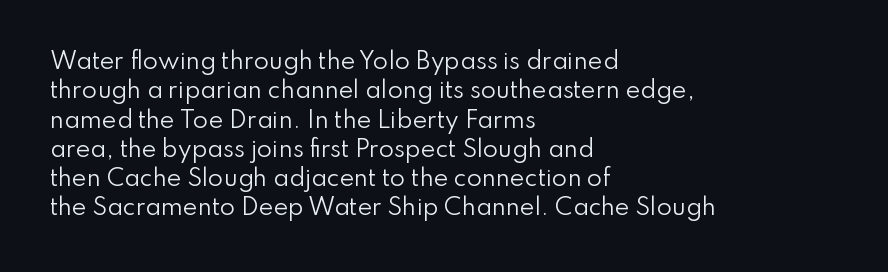
{"italic": "no", "bold": "no", "underline": "no", "align": "left", "line_spacing": "normal", "line_spacing_ratio": 1.33, "letter_spacing": "normal", "letter_spacing_em": 0.0, "glyph_px": 22}
